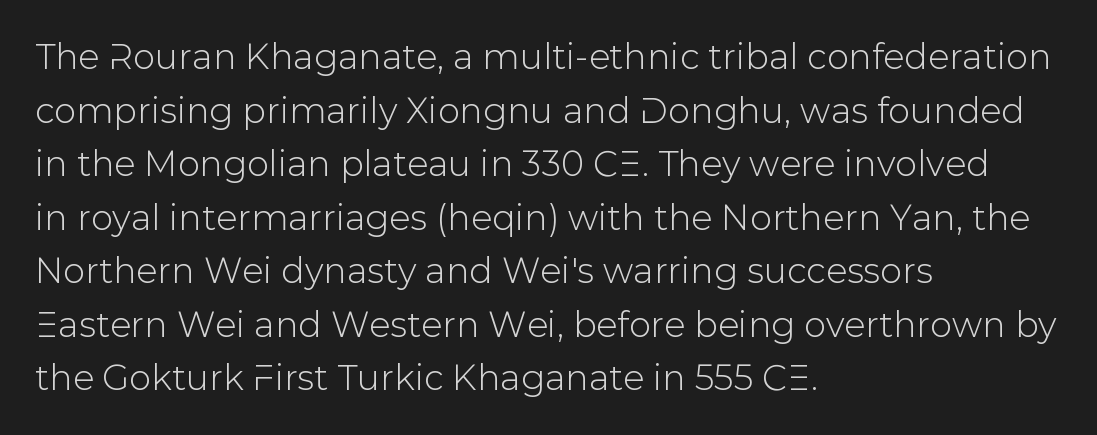
Q: Is the text italic (slanted)? A: No, it is upright.
Q: Is the typeface a serif or a sans-serif typeface? A: Sans-serif.
Q: Is the text underlined? A: No.
Q: How is the paragraph aligned? A: Left-aligned.
Q: Is the spacing between letters normal or unusually wide? A: Normal.
Q: Is the spacing between lines tight, normal or loose? A: Normal.
Q: Width (condensed, normal, or wide)? A: Normal.
Q: Stroke contrast? A: Low.
Q: x-height? A: Medium.
Q: Monospaced? A: No.
